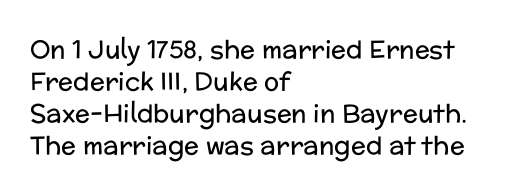
{"italic": "no", "bold": "no", "underline": "no", "align": "left", "line_spacing": "normal", "line_spacing_ratio": 1.28, "letter_spacing": "normal", "letter_spacing_em": 0.0, "glyph_px": 25}
